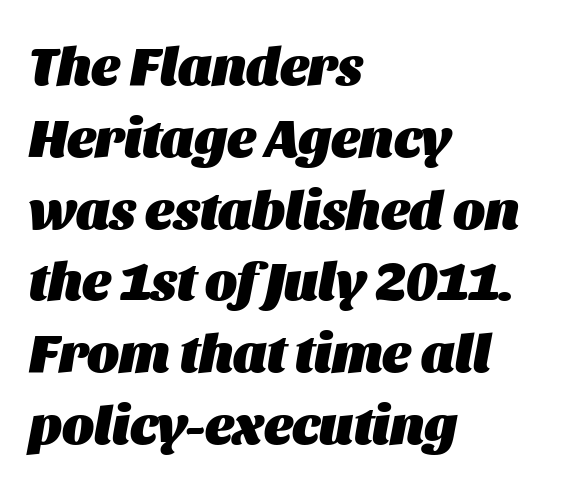
The paragraph has a hard left edge and a soft right edge. Think of a printed novel: that variable character pitch is what you see here. The vertical gap from one line to the next is medium. Students, note that the glyphs here touch the page at normal intervals. Strokes here are thick enough to call this a true bold.
